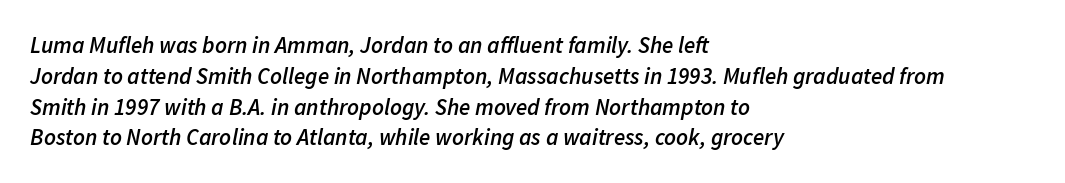
Q: Is the text bold? A: Semi-bold.
Q: Is the text italic (slanted)? A: Yes, it leans right by about 11 degrees.
Q: Is the text underlined? A: No.
Q: How is the paragraph aligned? A: Left-aligned.
Q: Is the spacing between letters normal or unusually wide? A: Normal.
Q: Is the spacing between lines tight, normal or loose? A: Normal.
